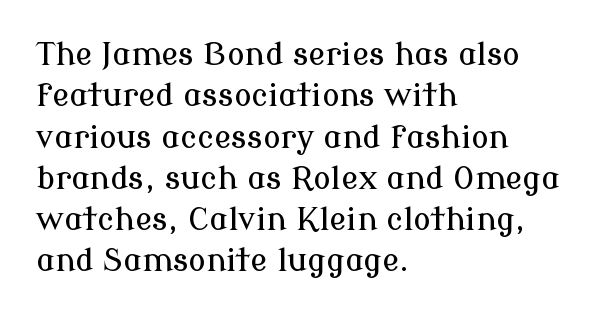
This sample uses plain, unmodified letter spacing. The face used here is proportionally spaced, like ordinary book or web type. Unlike a clean sans, this face finishes its strokes with serifs. Nope, not italic — everything's standing straight.
